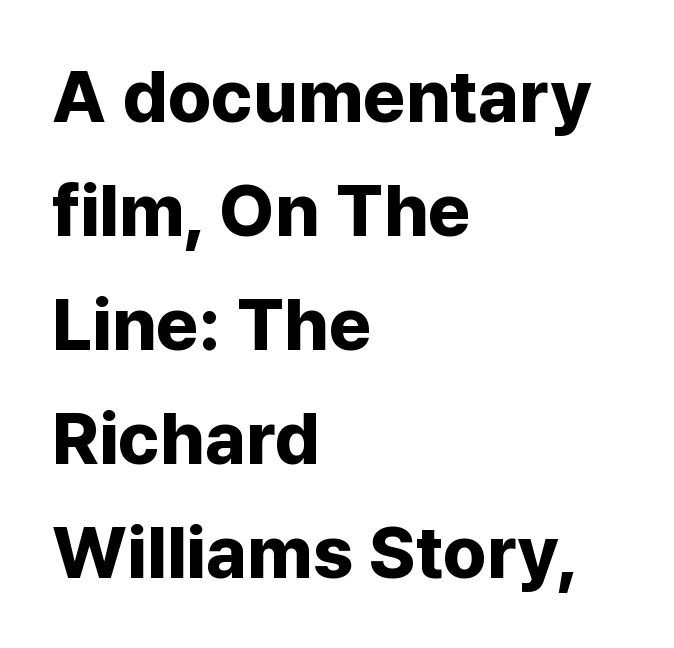
Q: Is the text bold? A: Yes.
Q: Is the text italic (slanted)? A: No, it is upright.
Q: Is the typeface a serif or a sans-serif typeface? A: Sans-serif.
Q: Is the text underlined? A: No.
Q: How is the paragraph aligned? A: Left-aligned.
Q: Is the spacing between letters normal or unusually wide? A: Normal.
Q: Is the spacing between lines tight, normal or loose? A: Normal.
Q: Width (condensed, normal, or wide)? A: Normal.
Q: Stroke contrast? A: Low.
Q: x-height? A: Medium.
Q: Monospaced? A: No.
